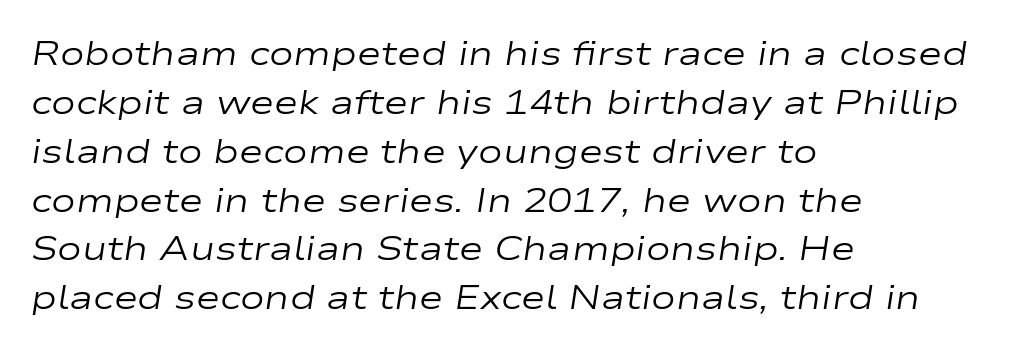
The image shows 33 px regular-weight, wide type, italic (leaning right); set left-aligned, normal line spacing (1.48x), normal letter spacing, not underlined; low stroke contrast and a medium x-height.
